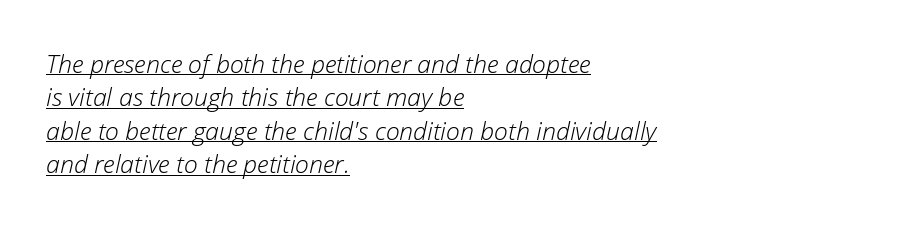
Posture: slanted. How are the letters spaced? Ordinarily, with no added tracking. What's the leading like? Ordinary, nothing unusual. A baseline rule has been typeset under these characters. Alignment: flush left. Heaviness? Minimal to ordinary, like unemphasized prose.
